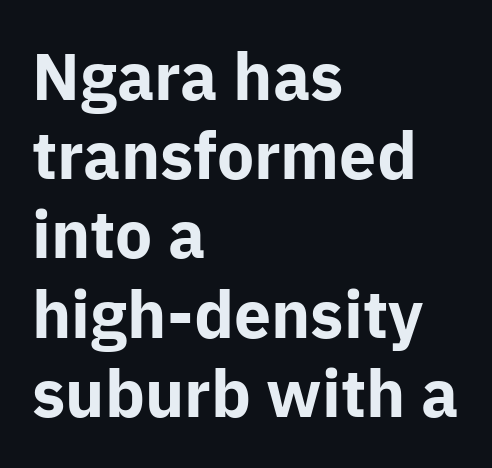
The foot of each line stays bare and open. Typeset ragged right — the left edge is the straight one. Words appear dense and cohesive because spacing is normal. Chunky letters — that's bold for sure. Ascenders rise straight up at ninety degrees.
